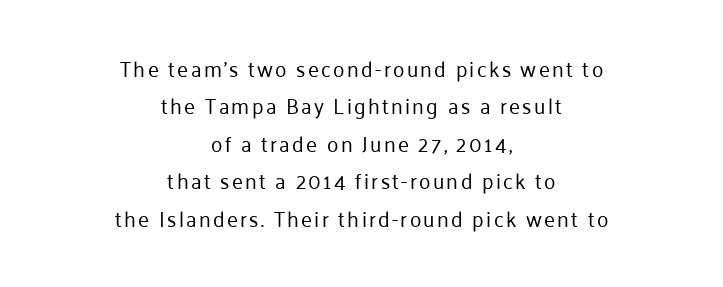
The image shows 21 px text type, upright; set centered, line spacing 1.78x, not underlined.
